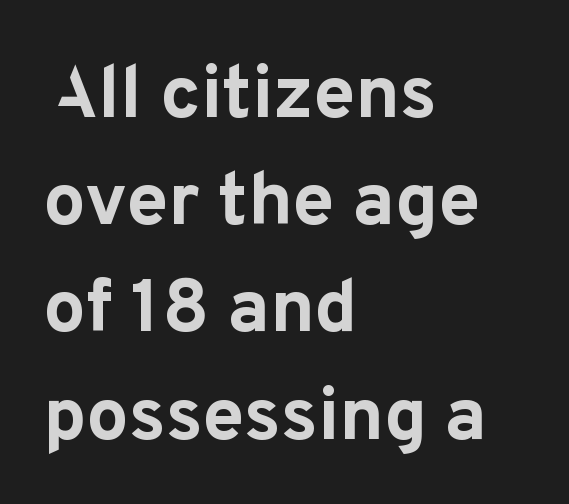
Q: Is the text bold? A: Yes.
Q: Is the text italic (slanted)? A: No, it is upright.
Q: Is the typeface a serif or a sans-serif typeface? A: Sans-serif.
Q: Is the text underlined? A: No.
Q: How is the paragraph aligned? A: Left-aligned.
Q: Is the spacing between letters normal or unusually wide? A: Normal.
Q: Is the spacing between lines tight, normal or loose? A: Normal.
Q: Width (condensed, normal, or wide)? A: Normal.
Q: Stroke contrast? A: Low.
Q: x-height? A: Medium.
Q: Monospaced? A: No.
